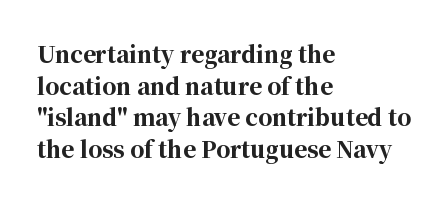
{"italic": "no", "bold": "yes", "underline": "no", "align": "left", "line_spacing": "normal", "line_spacing_ratio": 1.44, "letter_spacing": "normal", "letter_spacing_em": 0.0, "glyph_px": 22}
